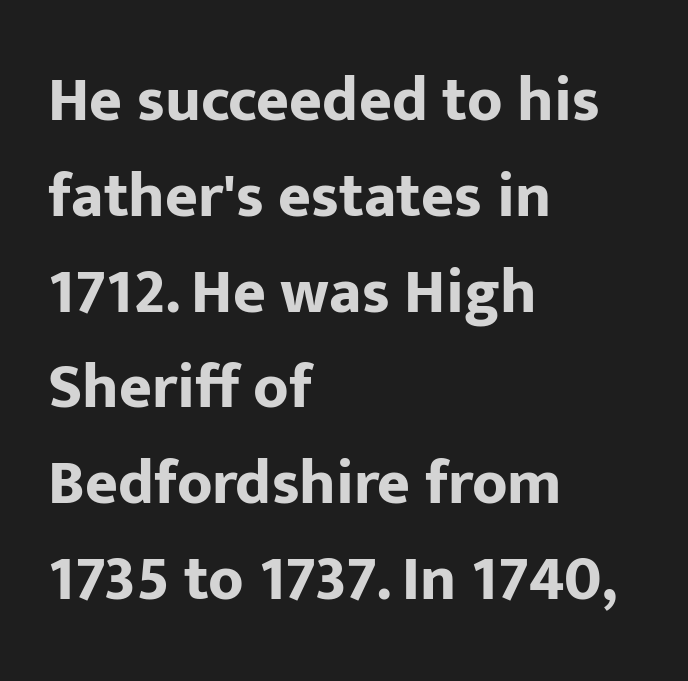
Q: Is the text bold? A: Yes.
Q: Is the text italic (slanted)? A: No, it is upright.
Q: Is the typeface a serif or a sans-serif typeface? A: Sans-serif.
Q: Is the text underlined? A: No.
Q: How is the paragraph aligned? A: Left-aligned.
Q: Is the spacing between letters normal or unusually wide? A: Normal.
Q: Is the spacing between lines tight, normal or loose? A: Normal.
Q: Width (condensed, normal, or wide)? A: Normal.
Q: Stroke contrast? A: Low.
Q: x-height? A: Medium.
Q: Monospaced? A: No.
